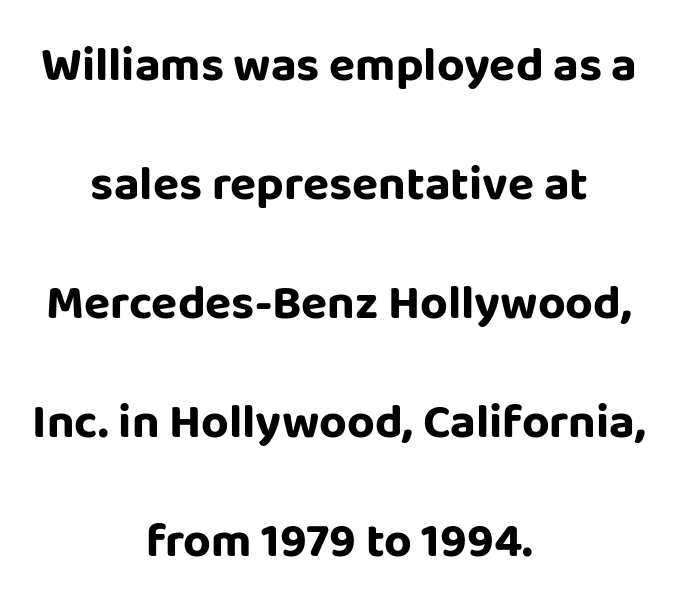
Q: Is the text bold? A: Yes.
Q: Is the text italic (slanted)? A: No, it is upright.
Q: Is the typeface a serif or a sans-serif typeface? A: Sans-serif.
Q: Is the text underlined? A: No.
Q: How is the paragraph aligned? A: Centered.
Q: Is the spacing between letters normal or unusually wide? A: Normal.
Q: Is the spacing between lines tight, normal or loose? A: Loose.
Q: Width (condensed, normal, or wide)? A: Normal.
Q: Stroke contrast? A: Low.
Q: x-height? A: Large.
Q: Monospaced? A: No.
